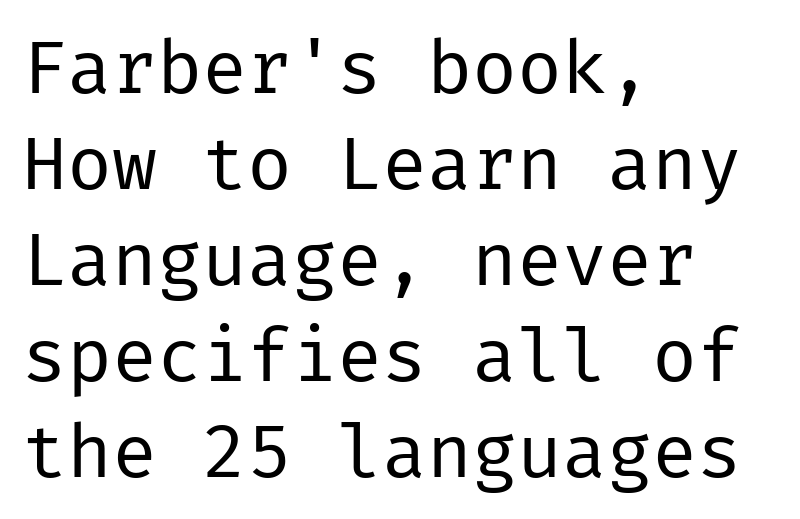
Alignment: flush left. The designer left line spacing at the default. The letters stand upright; this is a roman face. Look at the bottom of the vertical strokes: they stop flat, with no serifs.
